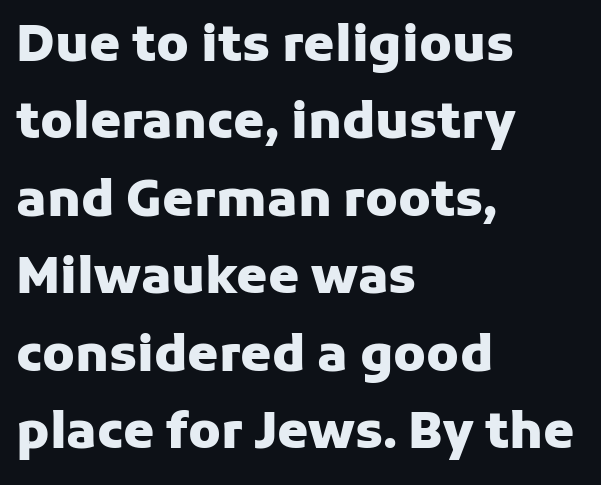
A typesetter would call this zero additional tracking. A typesetter would call this proportional, since set widths differ per character. How heavy is the stroke? Heavy — this is a bold. The strip under each line holds only bare page. Designer's note — italics off, roman on. The passage shown stacks its lines at a standard gap.
